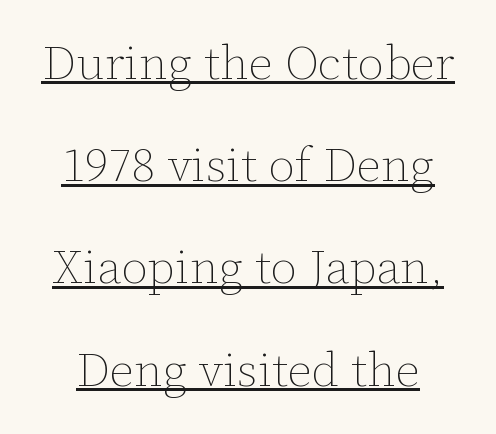
The image shows 48 px thin type, upright; set loose line spacing (2.13x), normal letter spacing, underlined; low stroke contrast and a medium x-height.
